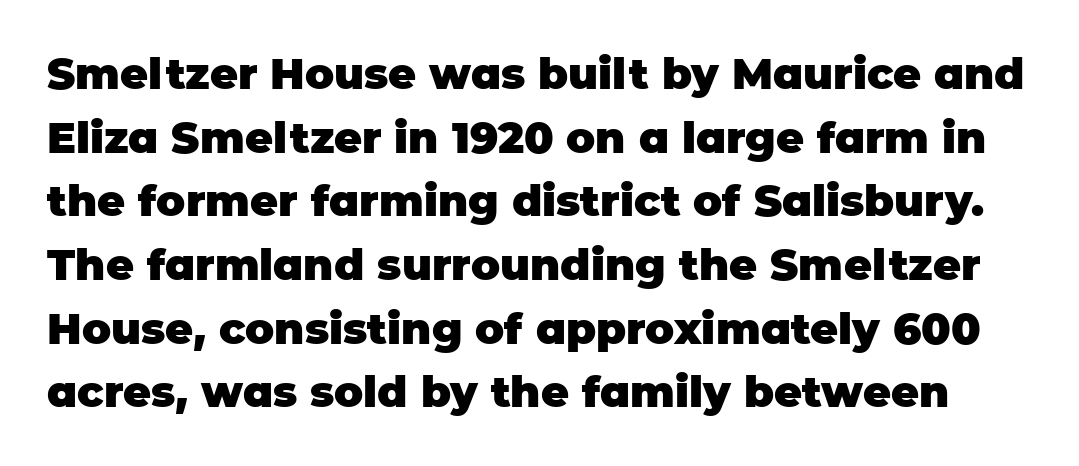
Q: Is the text bold? A: Yes.
Q: Is the text italic (slanted)? A: No, it is upright.
Q: Is the typeface a serif or a sans-serif typeface? A: Sans-serif.
Q: Is the text underlined? A: No.
Q: Is the spacing between letters normal or unusually wide? A: Normal.
Q: Is the spacing between lines tight, normal or loose? A: Normal.
Q: Width (condensed, normal, or wide)? A: Normal.
Q: Stroke contrast? A: Low.
Q: x-height? A: Large.
Q: Monospaced? A: No.
